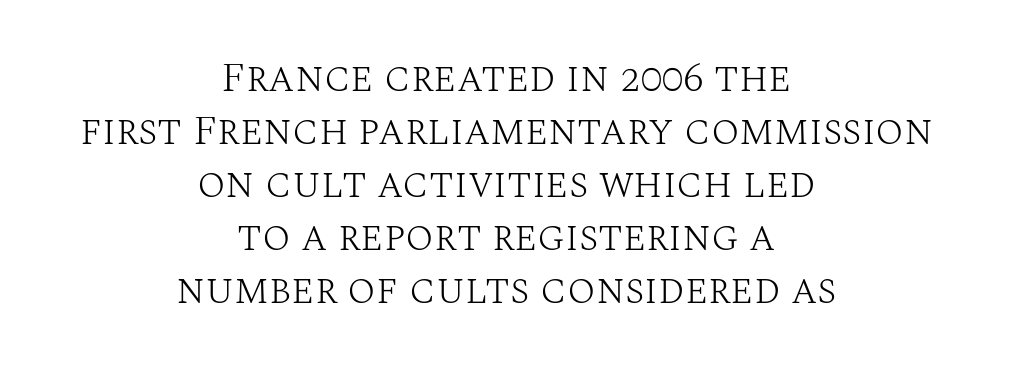
The image shows 42 px light serif type, upright; set centered, normal line spacing (1.26x), normal letter spacing, not underlined; medium stroke contrast and a large x-height.
